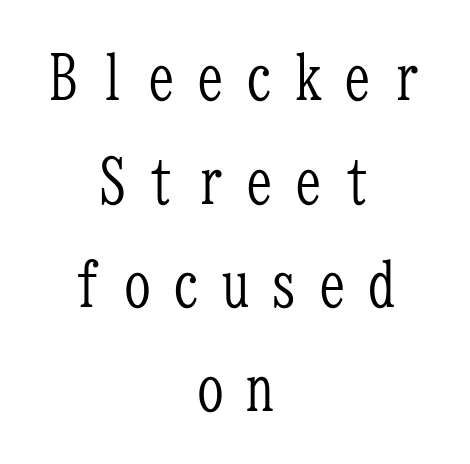
Q: Is the text bold? A: No.
Q: Is the text italic (slanted)? A: No, it is upright.
Q: Is the typeface a serif or a sans-serif typeface? A: Serif.
Q: Is the text underlined? A: No.
Q: How is the paragraph aligned? A: Centered.
Q: Is the spacing between letters normal or unusually wide? A: Unusually wide.
Q: Is the spacing between lines tight, normal or loose? A: Normal.
Q: Width (condensed, normal, or wide)? A: Condensed.
Q: Stroke contrast? A: Low.
Q: x-height? A: Medium.
Q: Monospaced? A: Yes.
